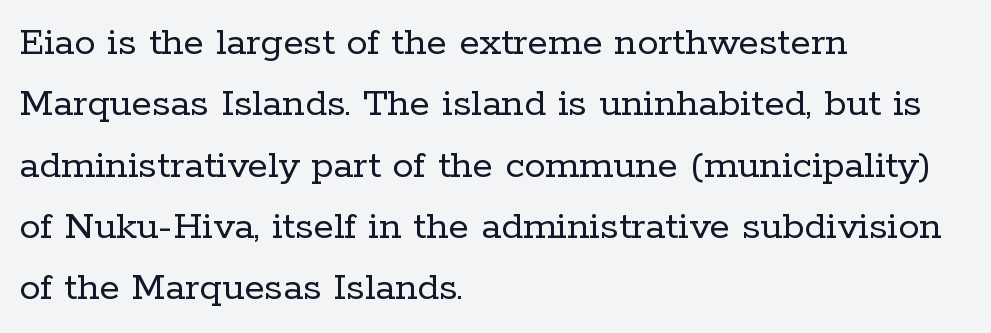
Here the designer chose a conventional face with non-uniform glyph widths. Check where the strokes stop: tiny serifs finish them off. Weight: in the light-to-regular range. Tracking value appears to be zero — textbook default spacing. Layout note: lines flush left. A normal amount of white space separates one row of letters from the next.
